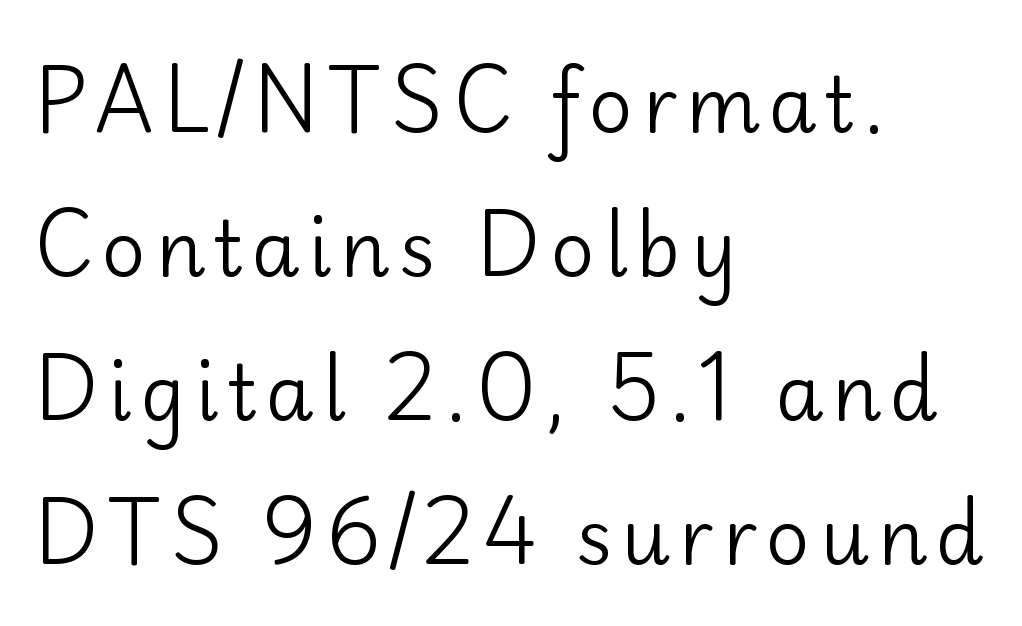
The image shows 77 px regular-weight sans-serif type, upright; set left-aligned, line spacing 1.87x, not underlined; low stroke contrast and a small x-height.
